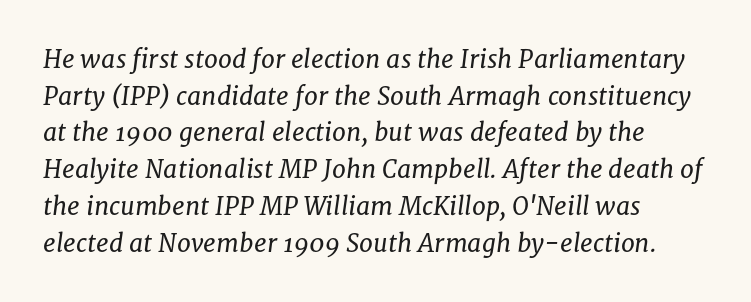
Designer's note — italics engaged. Which margin do the lines hug? The left one — the right edge is uneven. This sample uses plain, unmodified letter spacing. The specimen omits any rule beneath the text block's lines. A quiet, ordinary-to-light weight characterises the typeface.
